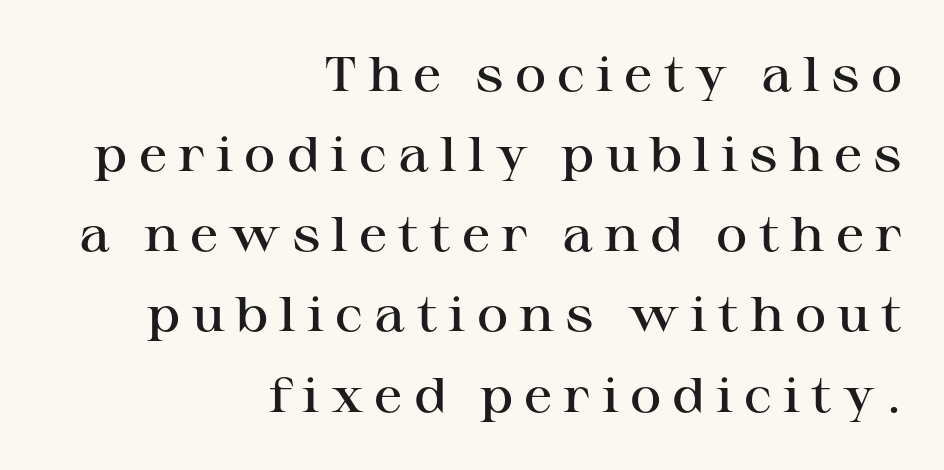
A typesetter would call this leading conventional body-copy spacing. The typography opts for an upright posture over an oblique one. Compared with an ordinary text face, these strokes are moderately heavier — a semibold. The type family on display is of the serif kind. Quick note: underline off. The lines in this sample share a right terminus and differ only in where they begin.
